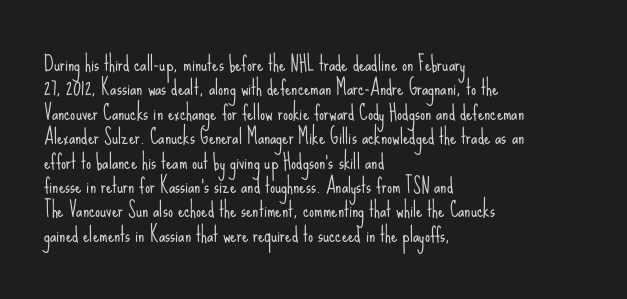
Q: Is the text bold? A: No.
Q: Is the text italic (slanted)? A: No, it is upright.
Q: Is the text underlined? A: No.
Q: How is the paragraph aligned? A: Left-aligned.
Q: Is the spacing between letters normal or unusually wide? A: Normal.
